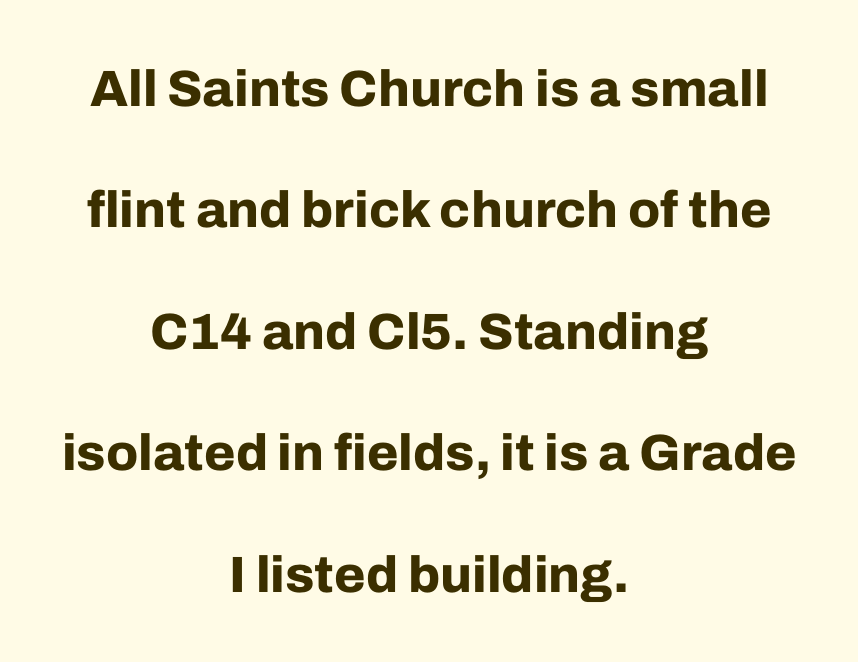
The image shows 51 px bold sans-serif type, upright; set centered, loose line spacing (2.38x), normal letter spacing, not underlined; low stroke contrast and a medium x-height.
